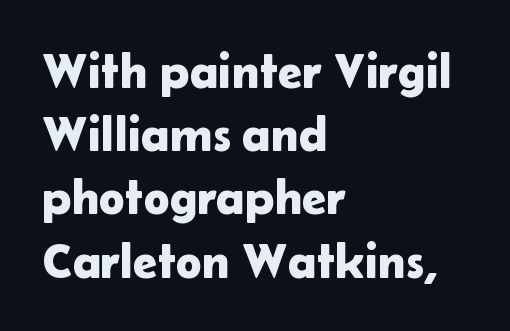
Unlike a traditional serif, this face leaves its strokes unadorned. Rule under the text: the space is simply empty. The passage shown is typed in a proportional face where columns would drift. In CSS terms this would be text-align: left. Regular leading. Inter-character spacing is left at the font's built-in metrics.
